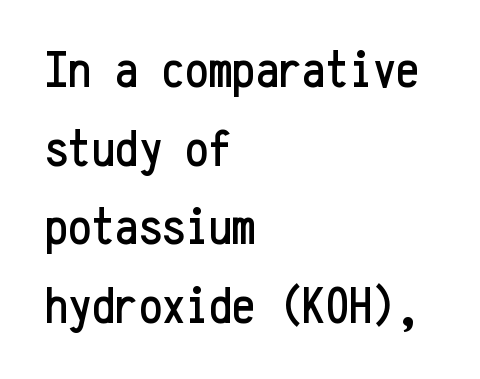
Q: Is the text italic (slanted)? A: No, it is upright.
Q: Is the typeface a serif or a sans-serif typeface? A: Sans-serif.
Q: Is the text underlined? A: No.
Q: How is the paragraph aligned? A: Left-aligned.
Q: Is the spacing between letters normal or unusually wide? A: Normal.
Q: Is the spacing between lines tight, normal or loose? A: Normal.
Q: Width (condensed, normal, or wide)? A: Condensed.
Q: Stroke contrast? A: Low.
Q: x-height? A: Medium.
Q: Monospaced? A: Yes.
